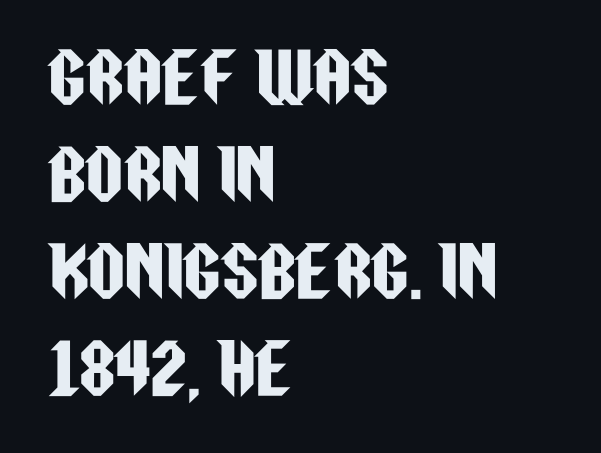
Check where the strokes stop: nothing finishes them off — pure sans. The rag falls on the right side of this text block. Students, note that the glyphs here touch the page at normal intervals. The lines sit at an ordinary, default distance from one another. The space beneath each line is pristine and unruled. Posture: straight, roman, zero tilt.
